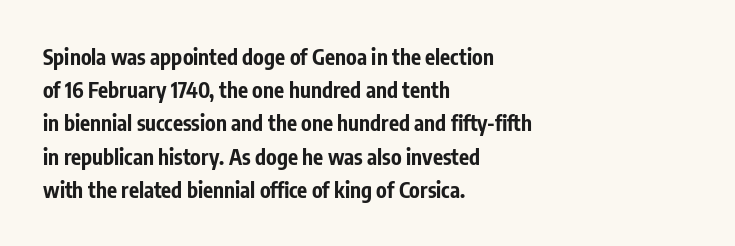
{"italic": "no", "bold": "yes", "underline": "no", "align": "left", "line_spacing": "normal", "line_spacing_ratio": 1.58, "letter_spacing": "normal", "letter_spacing_em": 0.0, "glyph_px": 21}
